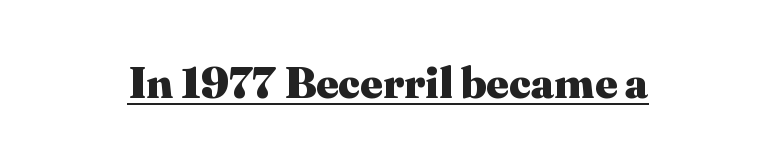
The designer went with a serif here, giving each stem small feet. The gaps between neighbouring characters are ordinary and unremarkable. The typesetter has applied underlining to the passage shown. Posture: straight, roman, zero tilt.
